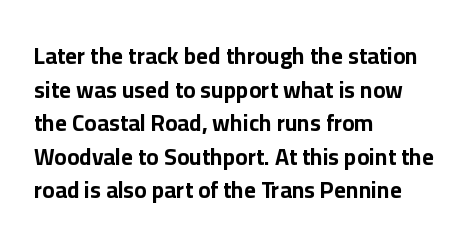
Each line starts at the same left margin while the right side varies. One glance says typical: line gaps are just what's usual. Nope, not italic — everything's standing straight. Plenty of ink on the page — the face is bold.
